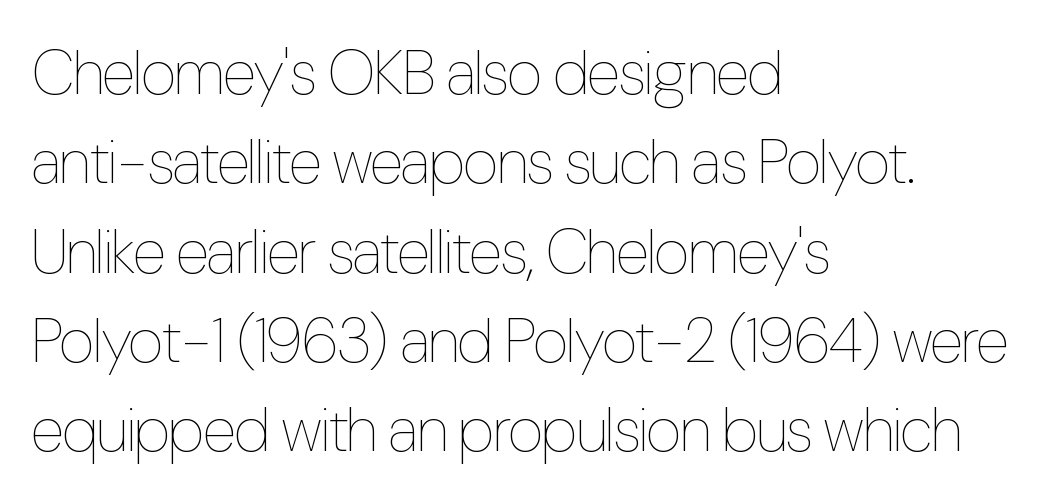
Every row of glyphs begins at an identical x-position on the left. Character widths vary here, with narrow letters taking less room than wide ones. Has an underline been added? It has not. Stroke mass is kept to a normal reading level or below. Each new line begins a customary step beneath the previous one. Tall strokes in this sample are plumb rather than angled.
